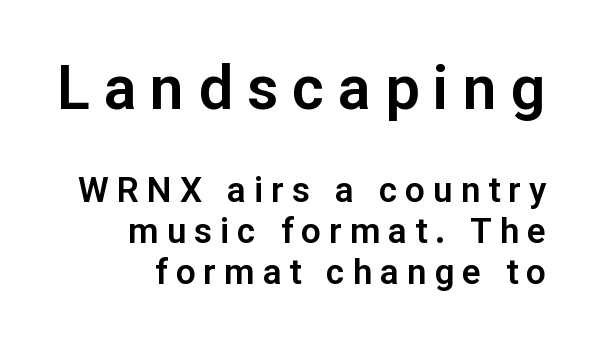
The image shows 61 px sans-serif type, upright; set right-aligned, line spacing 1.17x, unusually wide letter spacing (+0.23 em), not underlined; the first (top) block is 1.74x larger; low stroke contrast and a medium x-height.
